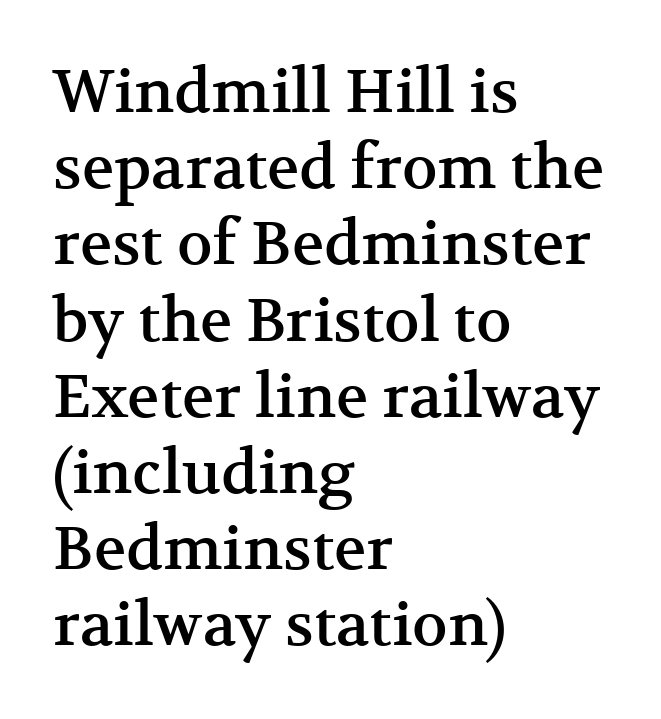
{"serif": "yes", "italic": "no", "width": "normal", "stroke_contrast": "medium", "x_height": "medium", "monospaced": "no", "underline": "no", "align": "left", "line_spacing": "normal", "line_spacing_ratio": 1.27, "letter_spacing": "normal", "letter_spacing_em": 0.0, "glyph_px": 60}
